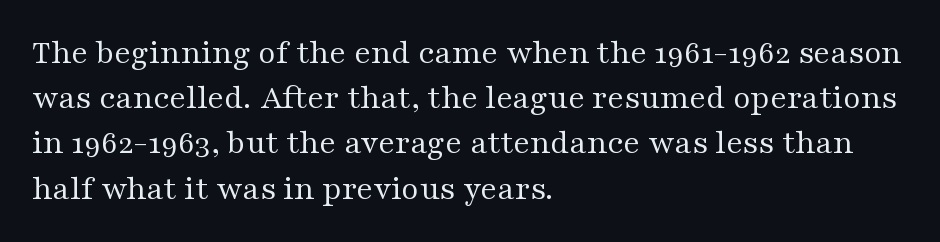
The image shows 34 px regular-weight, wide serif type, upright; set left-aligned, normal line spacing (1.33x), normal letter spacing, not underlined; medium stroke contrast and a medium x-height.
